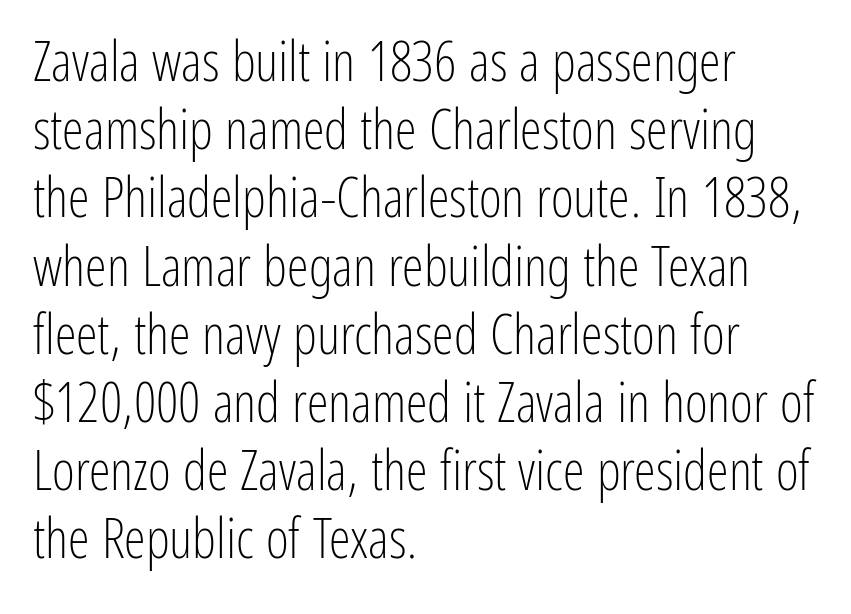
{"serif": "no", "italic": "no", "bold": "no", "weight": "light", "width": "condensed", "stroke_contrast": "low", "x_height": "medium", "monospaced": "no", "underline": "no", "align": "left", "line_spacing_ratio": 1.24, "letter_spacing": "normal", "letter_spacing_em": 0.0, "glyph_px": 55}
